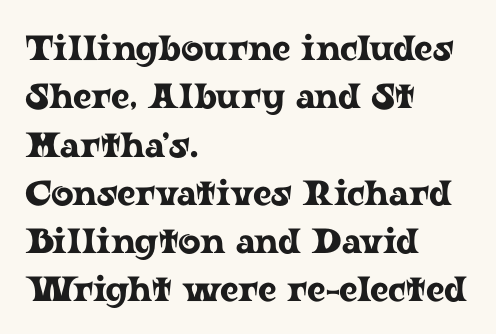
The image shows 35 px wide serif type, upright; set left-aligned, normal line spacing (1.38x), normal letter spacing, not underlined; low stroke contrast and a medium x-height.
